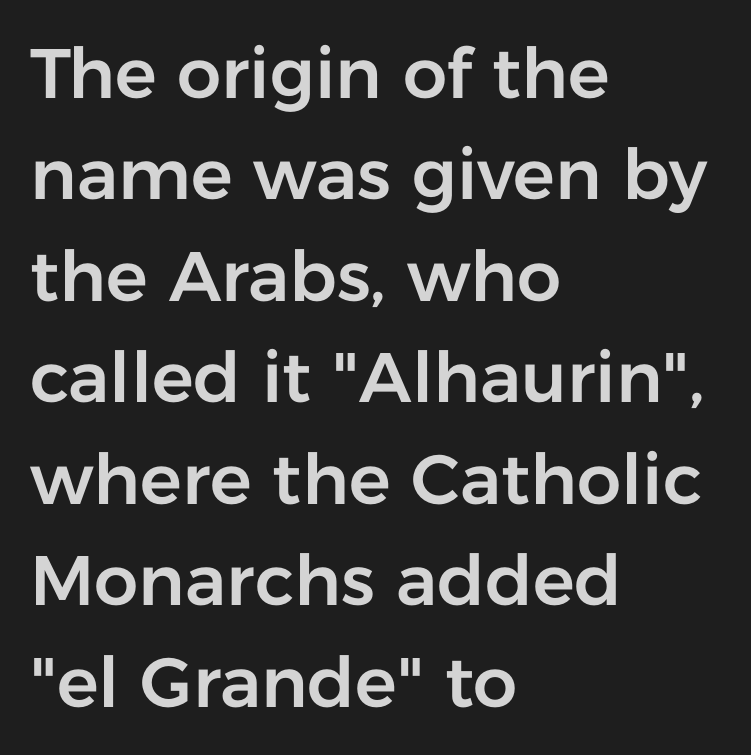
Q: Is the text italic (slanted)? A: No, it is upright.
Q: Is the typeface a serif or a sans-serif typeface? A: Sans-serif.
Q: Is the text underlined? A: No.
Q: How is the paragraph aligned? A: Left-aligned.
Q: Is the spacing between letters normal or unusually wide? A: Normal.
Q: Is the spacing between lines tight, normal or loose? A: Normal.
Q: Width (condensed, normal, or wide)? A: Normal.
Q: Stroke contrast? A: Low.
Q: x-height? A: Medium.
Q: Monospaced? A: No.
